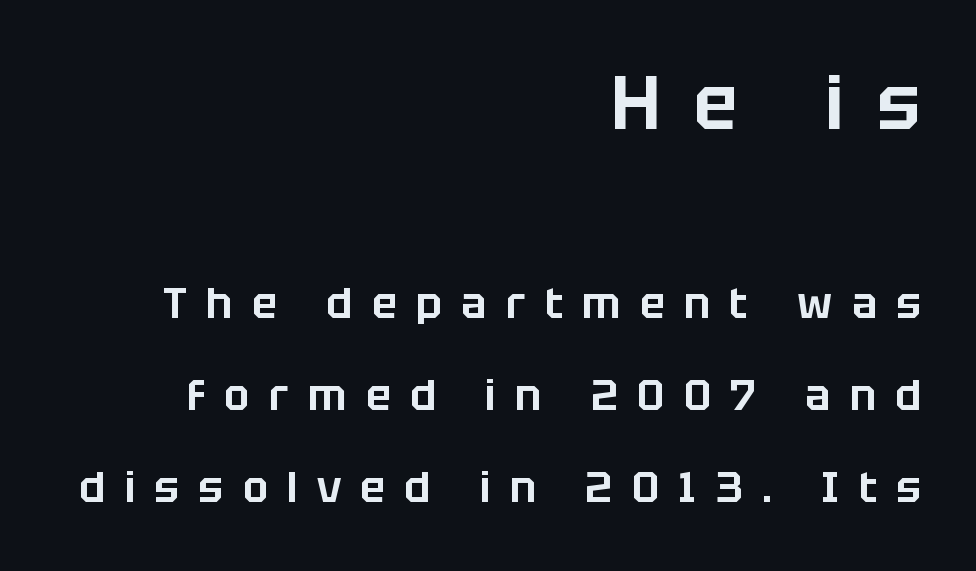
Q: Is the text italic (slanted)? A: No, it is upright.
Q: Is the typeface a serif or a sans-serif typeface? A: Sans-serif.
Q: Is the text underlined? A: No.
Q: How is the paragraph aligned? A: Right-aligned.
Q: Is the spacing between letters normal or unusually wide? A: Unusually wide.
Q: Is the spacing between lines tight, normal or loose? A: Loose.
Q: Which block of text is set in a larger size, the first (top) or the second (bottom)? A: The first (top) one.
Q: Width (condensed, normal, or wide)? A: Normal.
Q: Stroke contrast? A: Low.
Q: x-height? A: Large.
Q: Monospaced? A: No.
